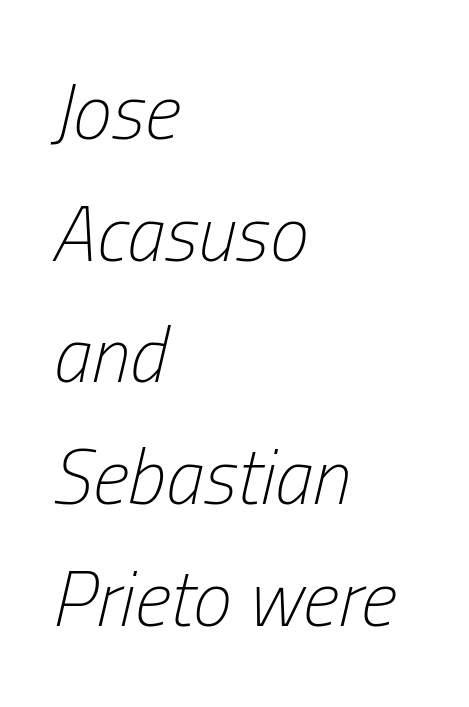
The image shows 78 px light, condensed type, italic (leaning right); set left-aligned, normal line spacing (1.56x), normal letter spacing, not underlined; low stroke contrast and a medium x-height.
